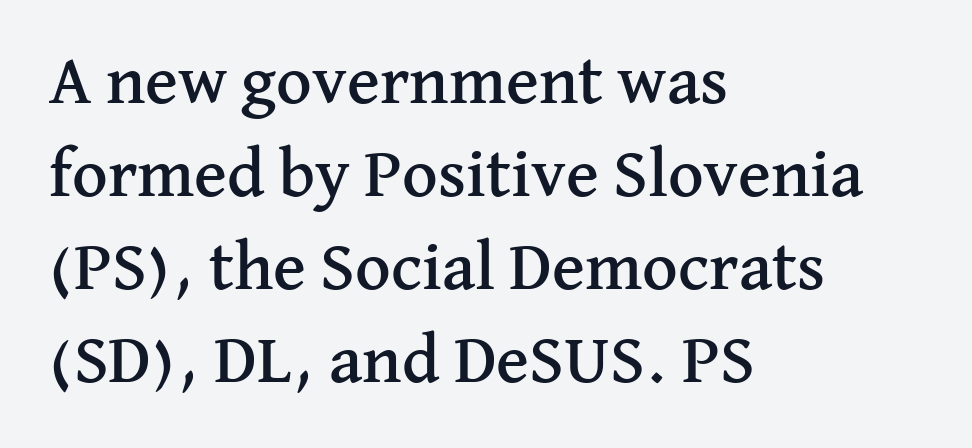
The image shows 69 px serif type, upright; set left-aligned, normal line spacing (1.35x), normal letter spacing, not underlined; medium stroke contrast and a medium x-height.
